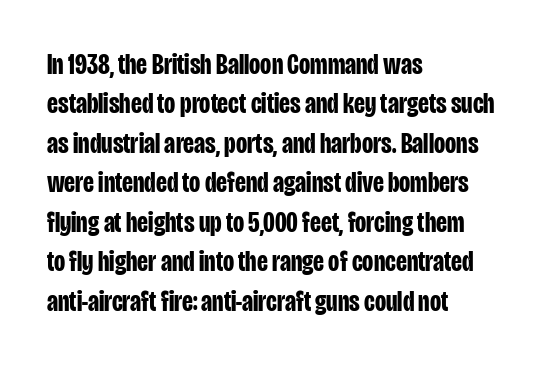
{"serif": "no", "italic": "no", "bold": "yes", "weight": "bold", "width": "condensed", "stroke_contrast": "low", "x_height": "large", "monospaced": "no", "underline": "no", "align": "left", "line_spacing": "normal", "line_spacing_ratio": 1.36, "letter_spacing": "normal", "letter_spacing_em": 0.0, "glyph_px": 29}
